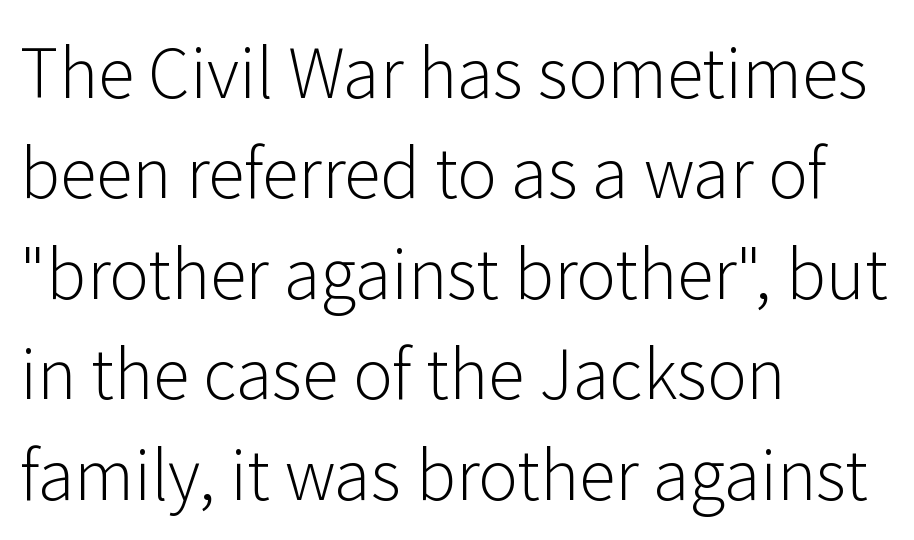
Look at the bottom of the vertical strokes: they stop flat, with no serifs. The weight would be labelled regular, book, light, or lighter still. Letter spacing: default. Upright lettering throughout.
